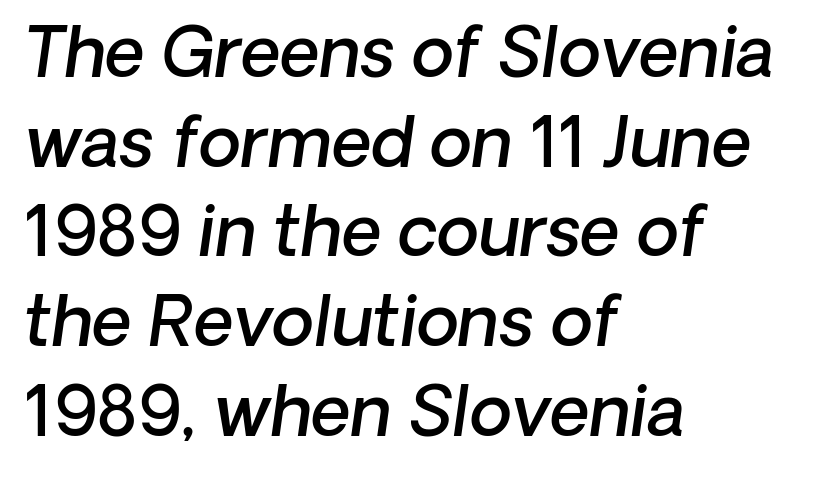
The image shows 69 px semibold sans-serif type; set left-aligned, normal line spacing (1.3x), normal letter spacing, not underlined; low stroke contrast and a medium x-height.
